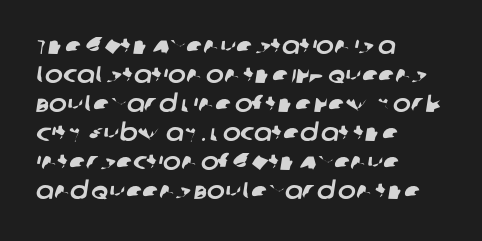
{"underline": "no", "align": "left", "line_spacing_ratio": 1.21, "letter_spacing": "normal", "letter_spacing_em": 0.0, "glyph_px": 24}
